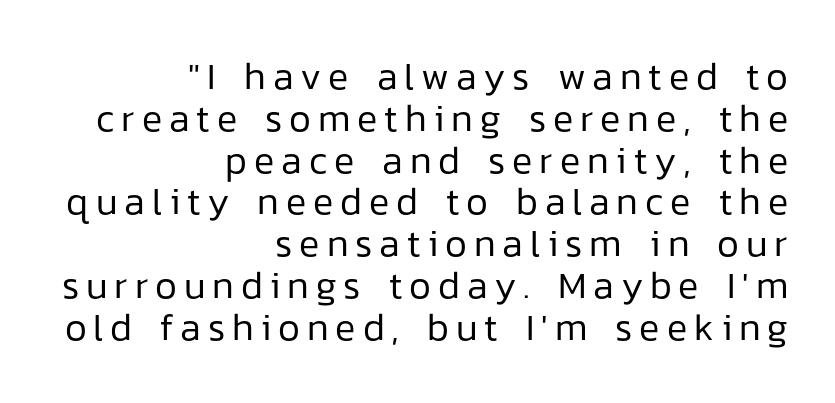
Does the leading feel generous? Not at all — it's pinched. The strokes are not fattened; the text isn't bold. Looks like regular typesetting: each glyph gets only the width it needs. A clean baseline with only descenders dipping below it. A roman cut, with each character standing at attention. Horizontal alignment here is rightward, an uncommon choice for prose.
